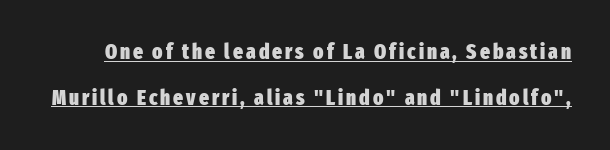
Q: Is the text bold? A: Yes.
Q: Is the text italic (slanted)? A: No, it is upright.
Q: Is the text underlined? A: Yes.
Q: Is the spacing between lines tight, normal or loose? A: Loose.
